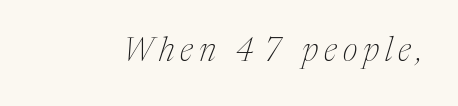
The baseline area is clear. The strokes carry an ordinary text weight at most. Each letter's strokes conclude with small projecting serifs. Tall strokes in this sample are angled rather than plumb. A typesetter would call this proportional, since set widths differ per character.
